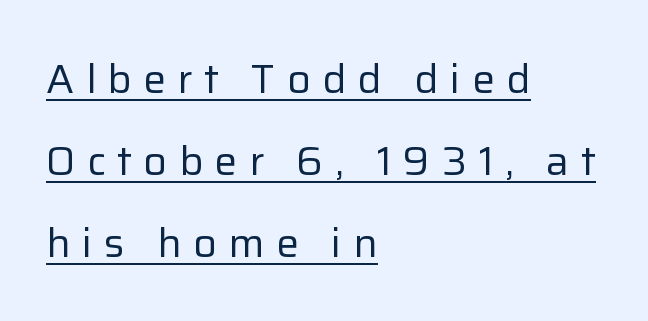
The image shows 41 px regular-weight sans-serif type, upright; set left-aligned, loose line spacing (2.0x), unusually wide letter spacing (+0.28 em), underlined; low stroke contrast and a medium x-height.
